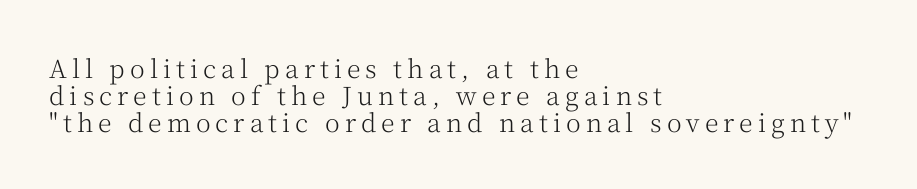
The image shows 25 px text type, upright; set left-aligned, tight line spacing (1.08x), unusually wide letter spacing (+0.2 em), not underlined.
